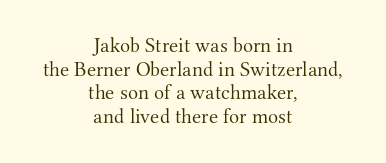
Q: Is the text bold? A: No.
Q: Is the text italic (slanted)? A: No, it is upright.
Q: Is the text underlined? A: No.
Q: How is the paragraph aligned? A: Centered.
Q: Is the spacing between letters normal or unusually wide? A: Normal.
Q: Is the spacing between lines tight, normal or loose? A: Tight.
